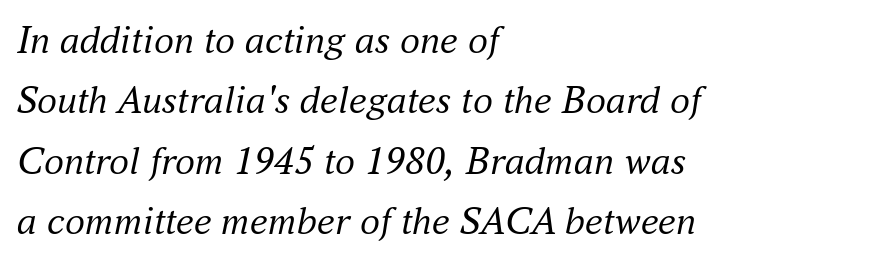
Q: Is the text bold? A: No.
Q: Is the text italic (slanted)? A: Yes, it leans right by about 16 degrees.
Q: Is the typeface a serif or a sans-serif typeface? A: Serif.
Q: Is the text underlined? A: No.
Q: How is the paragraph aligned? A: Left-aligned.
Q: Is the spacing between letters normal or unusually wide? A: Normal.
Q: Is the spacing between lines tight, normal or loose? A: Normal.
Q: Width (condensed, normal, or wide)? A: Normal.
Q: Stroke contrast? A: Medium.
Q: x-height? A: Small.
Q: Monospaced? A: No.
